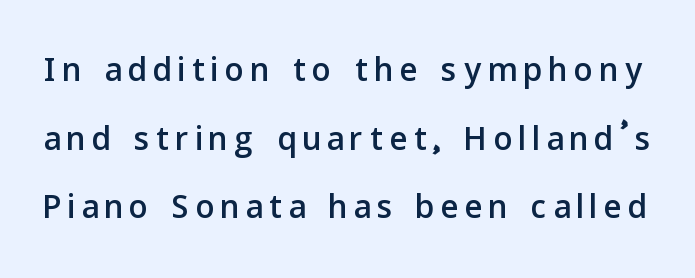
Q: Is the text italic (slanted)? A: No, it is upright.
Q: Is the typeface a serif or a sans-serif typeface? A: Sans-serif.
Q: Is the text underlined? A: No.
Q: Is the spacing between lines tight, normal or loose? A: Normal.
Q: Width (condensed, normal, or wide)? A: Normal.
Q: Stroke contrast? A: Low.
Q: x-height? A: Medium.
Q: Monospaced? A: No.
